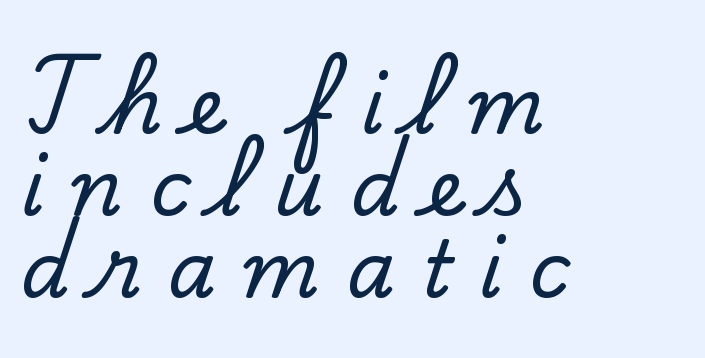
Q: Is the text italic (slanted)? A: Yes.
Q: Is the typeface a serif or a sans-serif typeface? A: Serif.
Q: Is the text underlined? A: No.
Q: How is the paragraph aligned? A: Left-aligned.
Q: Is the spacing between letters normal or unusually wide? A: Unusually wide.
Q: Is the spacing between lines tight, normal or loose? A: Tight.
Q: Width (condensed, normal, or wide)? A: Normal.
Q: Stroke contrast? A: Low.
Q: x-height? A: Small.
Q: Monospaced? A: No.
